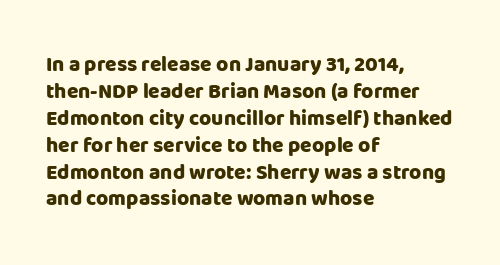
Q: Is the text bold? A: Yes.
Q: Is the text italic (slanted)? A: No, it is upright.
Q: Is the text underlined? A: No.
Q: How is the paragraph aligned? A: Left-aligned.
Q: Is the spacing between letters normal or unusually wide? A: Normal.
Q: Is the spacing between lines tight, normal or loose? A: Normal.
